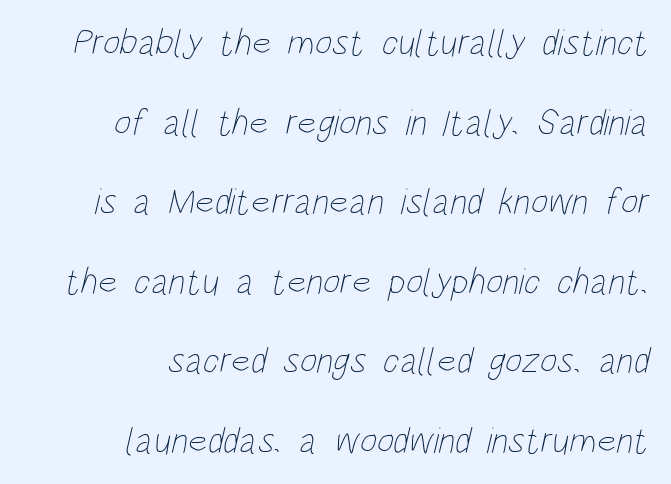
The passage shown is not underscored anywhere. Proportional: the letters do not fall into vertical columns. Caption: multi-line text, flush right, ragged left. Stroke mass is kept to a normal reading level or below. Nobody touched the tracking dial on this one. Widely set lines give the paragraph a tall, airy silhouette.
